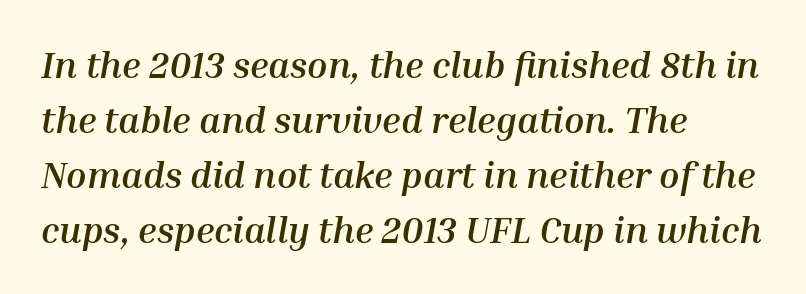
Words appear dense and cohesive because spacing is normal. The rag falls on the right side of this text block. Note the varied advance widths — an 'i' is clearly narrower than an 'm'. Heft: maximum for text — a bold.
